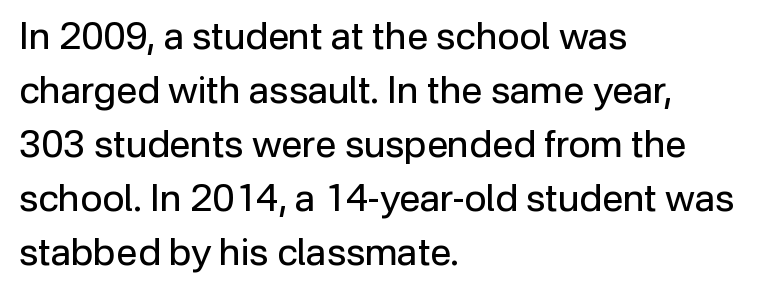
Q: Is the text bold? A: No.
Q: Is the text italic (slanted)? A: No, it is upright.
Q: Is the typeface a serif or a sans-serif typeface? A: Sans-serif.
Q: Is the text underlined? A: No.
Q: How is the paragraph aligned? A: Left-aligned.
Q: Is the spacing between letters normal or unusually wide? A: Normal.
Q: Is the spacing between lines tight, normal or loose? A: Normal.
Q: Width (condensed, normal, or wide)? A: Normal.
Q: Stroke contrast? A: Low.
Q: x-height? A: Medium.
Q: Monospaced? A: No.
